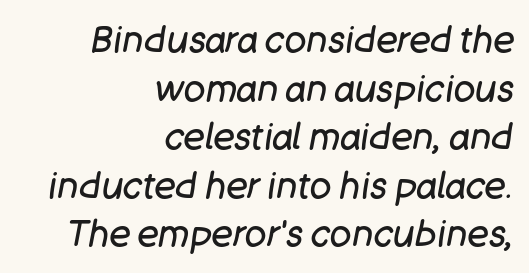
Emphasis-style slanted type is in use. A quiet, ordinary-to-light weight characterises the typeface. The horizontal fit of the characters is conventional and even. Underlining? Definitely not there.
